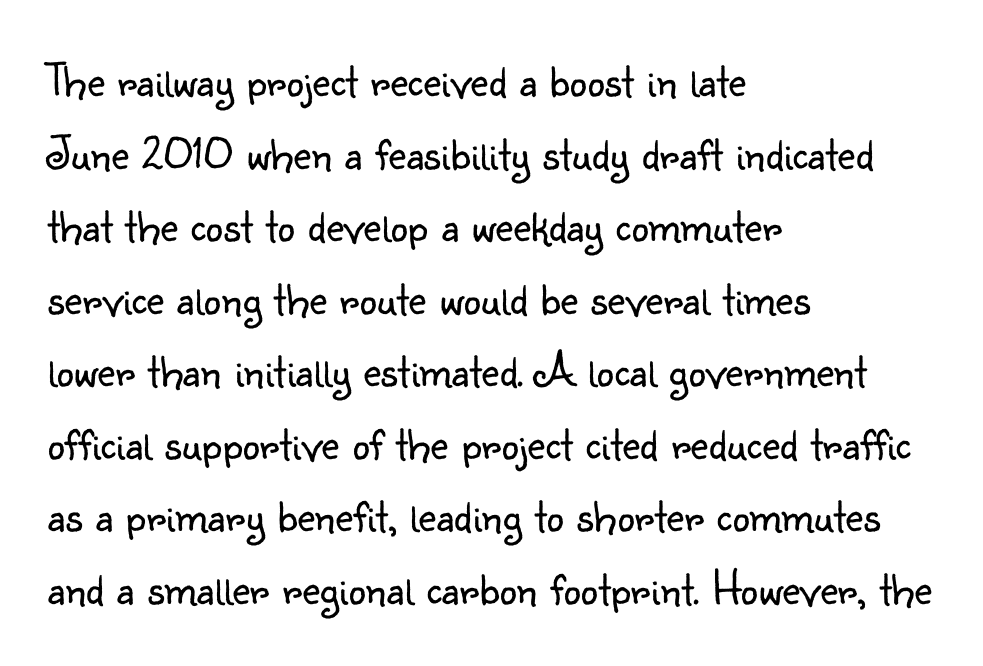
Unlike a traditional serif, this face leaves its strokes unadorned. Letters have the restrained weight of plain body copy at most. In terms of posture, this sample is upright. Caption: multi-line text, flush left, ragged right. Is this a fixed-width face? No — the glyphs have proportional, varying widths.
